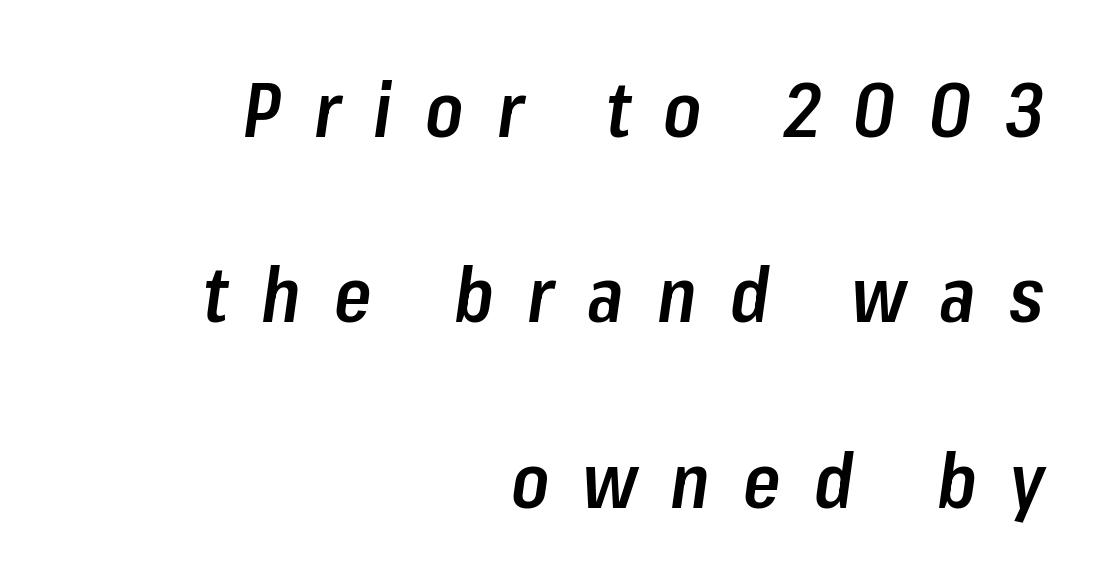
{"italic": "yes", "lean": "right", "slant_degrees": 8, "bold": "semi", "weight": "semibold", "width": "condensed", "stroke_contrast": "low", "x_height": "medium", "monospaced": "no", "underline": "no", "align": "right", "line_spacing": "loose", "line_spacing_ratio": 2.44, "letter_spacing": "wide", "letter_spacing_em": 0.44, "glyph_px": 76}
